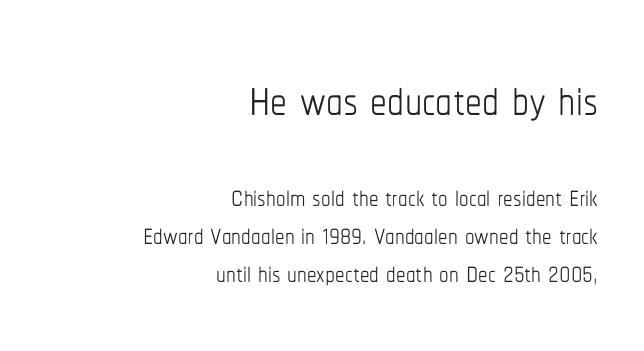
The image shows 67 px thin, condensed type, upright; set right-aligned, tight line spacing (1.0x), normal letter spacing, not underlined; the first (top) block is 1.76x larger; low stroke contrast and a medium x-height.
